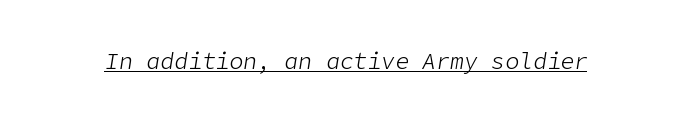
The image shows 23 px text type, italic (leaning right); set normal letter spacing, underlined.
